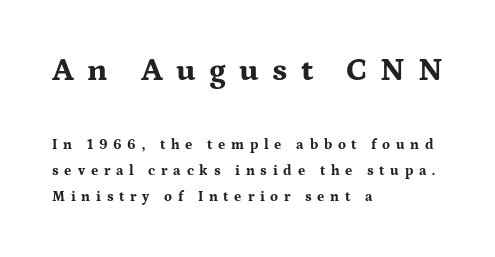
{"serif": "yes", "italic": "no", "bold": "yes", "weight": "bold", "width": "wide", "stroke_contrast": "medium", "x_height": "medium", "monospaced": "no", "underline": "no", "align": "left", "line_spacing_ratio": 1.84, "letter_spacing": "wide", "letter_spacing_em": 0.41, "larger_block": "first", "size_ratio": 2.29, "glyph_px": 32}
